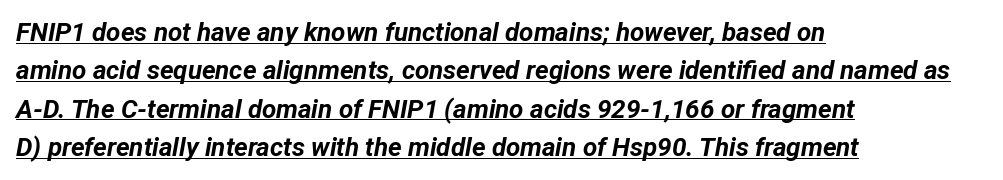
Q: Is the text bold? A: Yes.
Q: Is the text italic (slanted)? A: Yes, it leans right by about 12 degrees.
Q: Is the text underlined? A: Yes.
Q: How is the paragraph aligned? A: Left-aligned.
Q: Is the spacing between letters normal or unusually wide? A: Normal.
Q: Is the spacing between lines tight, normal or loose? A: Normal.
